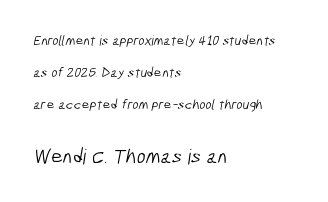
The image shows 21 px text type; set left-aligned, loose line spacing (2.3x), normal letter spacing, not underlined; the second (bottom) block is 1.5x larger.
